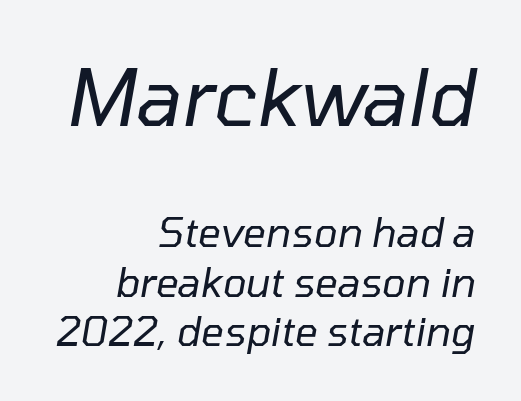
Q: Is the text bold? A: No.
Q: Is the text italic (slanted)? A: Yes, it leans right by about 10 degrees.
Q: Is the text underlined? A: No.
Q: How is the paragraph aligned? A: Right-aligned.
Q: Is the spacing between letters normal or unusually wide? A: Normal.
Q: Which block of text is set in a larger size, the first (top) or the second (bottom)? A: The first (top) one.
Q: Width (condensed, normal, or wide)? A: Normal.
Q: Stroke contrast? A: Low.
Q: x-height? A: Medium.
Q: Monospaced? A: No.
